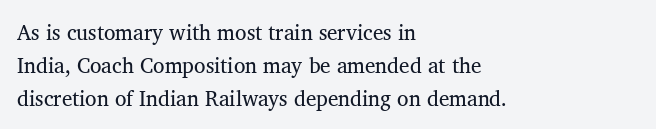
No italicization has been applied; the sample stays upright. This rendering features lettering with no underline. Summary of weight: not heavy and not bold. The typesetter chose a ragged-right arrangement here. The vertical gap from one line to the next is medium.
